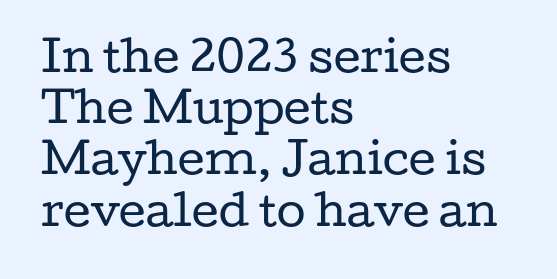
Q: Is the text bold? A: No.
Q: Is the text italic (slanted)? A: No, it is upright.
Q: Is the typeface a serif or a sans-serif typeface? A: Serif.
Q: Is the text underlined? A: No.
Q: How is the paragraph aligned? A: Left-aligned.
Q: Is the spacing between letters normal or unusually wide? A: Normal.
Q: Width (condensed, normal, or wide)? A: Wide.
Q: Stroke contrast? A: Low.
Q: x-height? A: Medium.
Q: Monospaced? A: No.
